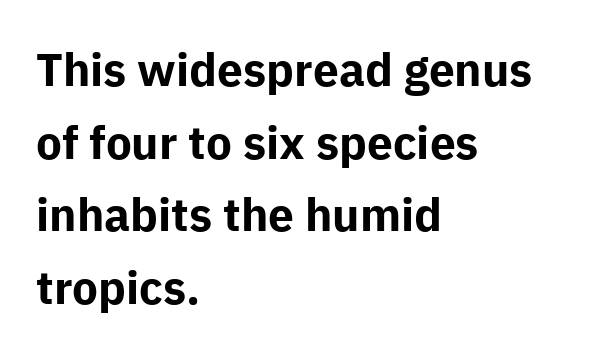
Q: Is the text bold? A: Yes.
Q: Is the text italic (slanted)? A: No, it is upright.
Q: Is the typeface a serif or a sans-serif typeface? A: Sans-serif.
Q: Is the text underlined? A: No.
Q: How is the paragraph aligned? A: Left-aligned.
Q: Is the spacing between letters normal or unusually wide? A: Normal.
Q: Is the spacing between lines tight, normal or loose? A: Normal.
Q: Width (condensed, normal, or wide)? A: Normal.
Q: Stroke contrast? A: Low.
Q: x-height? A: Medium.
Q: Monospaced? A: No.
